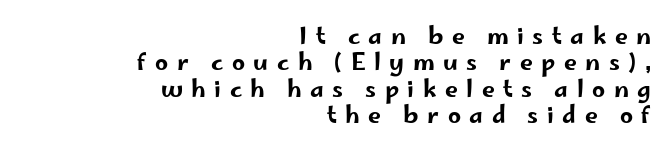
{"italic": "no", "underline": "no", "align": "right", "line_spacing": "tight", "line_spacing_ratio": 1.15, "letter_spacing": "wide", "letter_spacing_em": 0.37, "glyph_px": 23}
